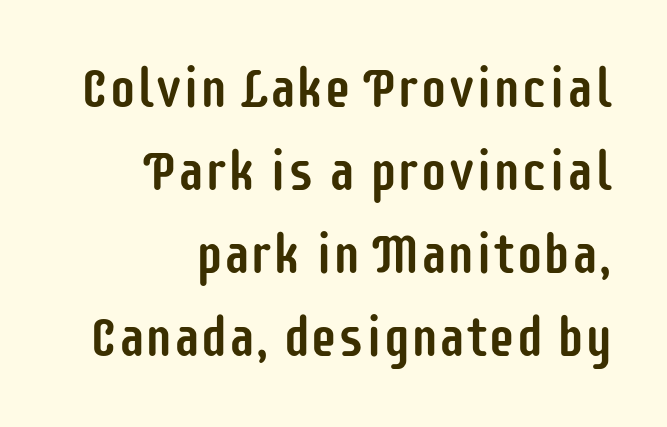
Q: Is the text italic (slanted)? A: No, it is upright.
Q: Is the typeface a serif or a sans-serif typeface? A: Sans-serif.
Q: Is the text underlined? A: No.
Q: How is the paragraph aligned? A: Right-aligned.
Q: Is the spacing between letters normal or unusually wide? A: Normal.
Q: Is the spacing between lines tight, normal or loose? A: Normal.
Q: Width (condensed, normal, or wide)? A: Condensed.
Q: Stroke contrast? A: Low.
Q: x-height? A: Large.
Q: Monospaced? A: No.
